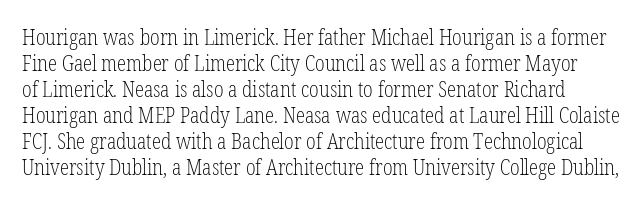
Descenders are the only things crossing below the line. A light-to-regular cut is what we see here. Between one letter and the next there's only the usual sliver of space. The lettering holds an erect, upright posture throughout.
